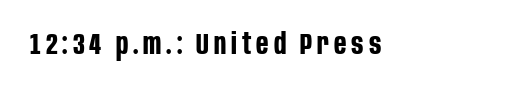
Q: Is the text bold? A: Yes.
Q: Is the text italic (slanted)? A: No, it is upright.
Q: Is the typeface a serif or a sans-serif typeface? A: Sans-serif.
Q: Is the text underlined? A: No.
Q: Width (condensed, normal, or wide)? A: Condensed.
Q: Stroke contrast? A: Low.
Q: x-height? A: Large.
Q: Monospaced? A: No.
